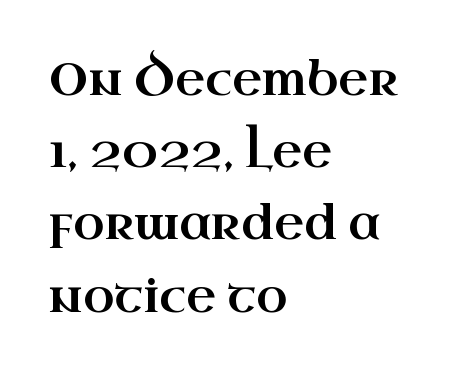
{"serif": "yes", "italic": "no", "width": "wide", "stroke_contrast": "high", "x_height": "small", "monospaced": "no", "underline": "no", "align": "left", "line_spacing": "normal", "line_spacing_ratio": 1.57, "letter_spacing": "normal", "letter_spacing_em": 0.0, "glyph_px": 46}
